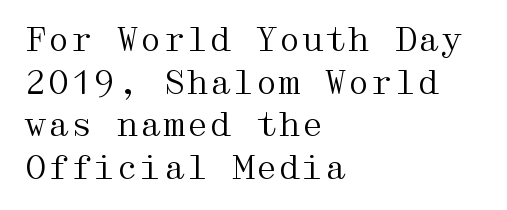
Does the type have serifs? Yes, each stem ends in a small foot. The letters stand straight up with perfectly vertical stems. Line starts are locked; line ends wander. Glyph-to-glyph distance matches everyday printed text. Check under the words: just untouched page. Bold? No — there's no thickening of the strokes.
